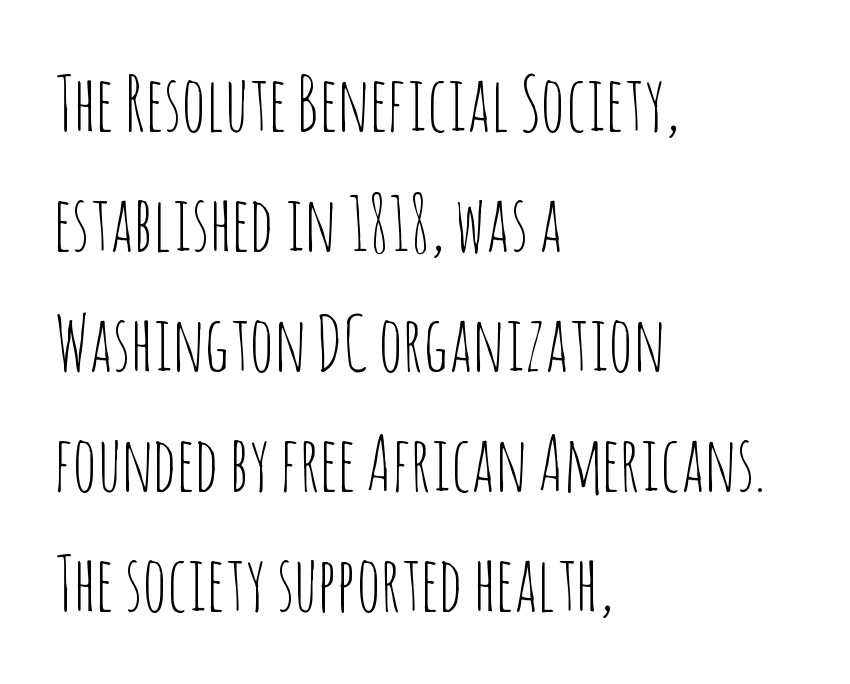
The image shows 75 px thin, condensed sans-serif type, upright; set left-aligned, normal line spacing (1.6x), normal letter spacing, not underlined; low stroke contrast and a large x-height.
